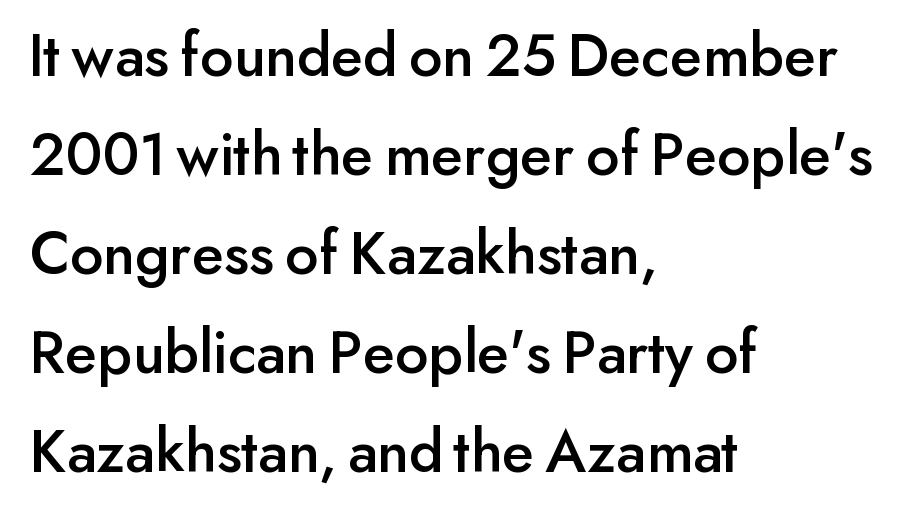
{"serif": "no", "italic": "no", "width": "normal", "stroke_contrast": "low", "x_height": "small", "monospaced": "no", "underline": "no", "align": "left", "line_spacing": "normal", "line_spacing_ratio": 1.57, "letter_spacing": "normal", "letter_spacing_em": 0.0, "glyph_px": 63}
